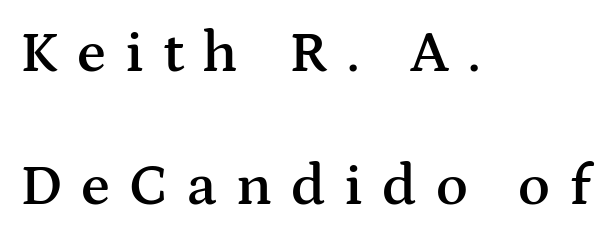
The image shows 59 px semibold, wide serif type, upright; set left-aligned, loose line spacing (2.26x), unusually wide letter spacing (+0.32 em), not underlined; medium stroke contrast and a medium x-height.
